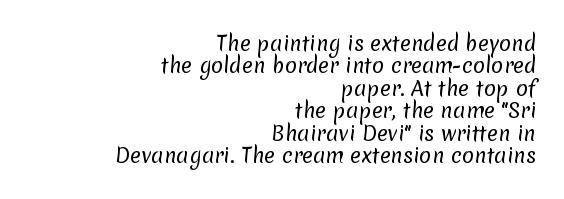
The image shows 20 px text type; set right-aligned, tight line spacing (1.12x), normal letter spacing, not underlined.
